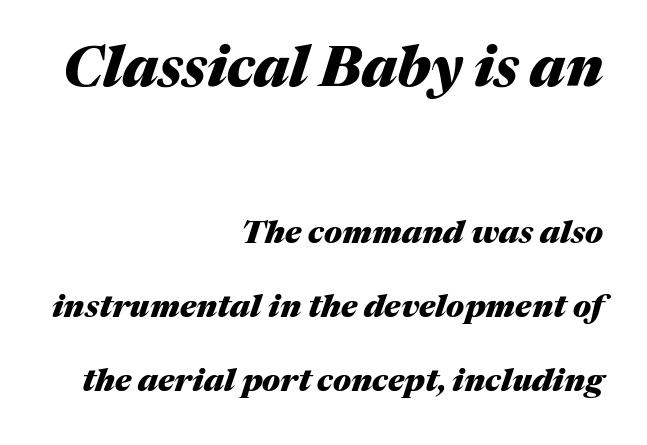
The image shows 56 px heavy type, italic (leaning right); set right-aligned, loose line spacing (2.32x), normal letter spacing, not underlined; the first (top) block is 1.75x larger; medium stroke contrast and a medium x-height.
